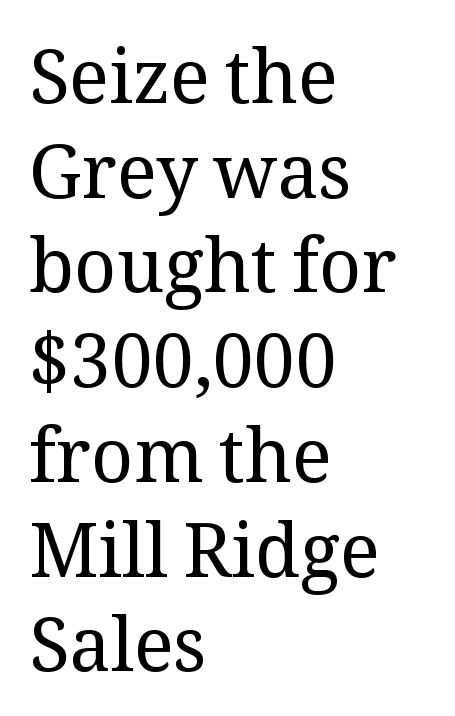
Q: Is the text bold? A: No.
Q: Is the text italic (slanted)? A: No, it is upright.
Q: Is the typeface a serif or a sans-serif typeface? A: Serif.
Q: Is the text underlined? A: No.
Q: How is the paragraph aligned? A: Left-aligned.
Q: Is the spacing between letters normal or unusually wide? A: Normal.
Q: Is the spacing between lines tight, normal or loose? A: Normal.
Q: Width (condensed, normal, or wide)? A: Normal.
Q: Stroke contrast? A: Medium.
Q: x-height? A: Medium.
Q: Monospaced? A: No.
